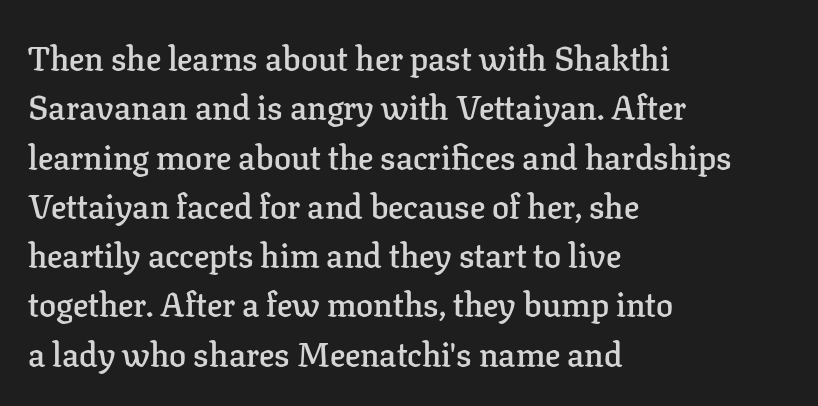
Q: Is the text bold? A: Semi-bold.
Q: Is the text italic (slanted)? A: No, it is upright.
Q: Is the typeface a serif or a sans-serif typeface? A: Serif.
Q: Is the text underlined? A: No.
Q: How is the paragraph aligned? A: Left-aligned.
Q: Is the spacing between letters normal or unusually wide? A: Normal.
Q: Is the spacing between lines tight, normal or loose? A: Normal.
Q: Width (condensed, normal, or wide)? A: Normal.
Q: Stroke contrast? A: Low.
Q: x-height? A: Medium.
Q: Monospaced? A: No.
